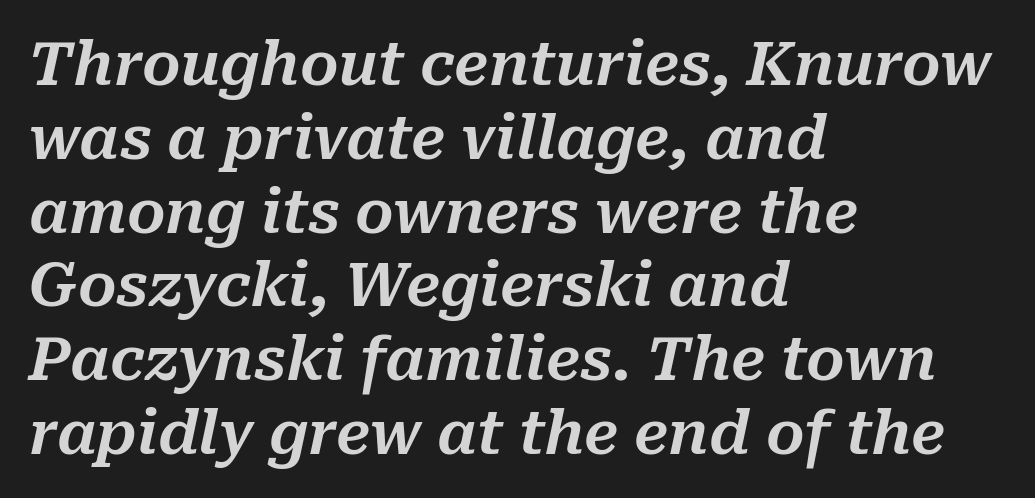
Q: Is the text italic (slanted)? A: Yes, it leans right by about 10 degrees.
Q: Is the text underlined? A: No.
Q: How is the paragraph aligned? A: Left-aligned.
Q: Is the spacing between letters normal or unusually wide? A: Normal.
Q: Width (condensed, normal, or wide)? A: Normal.
Q: Stroke contrast? A: Medium.
Q: x-height? A: Medium.
Q: Monospaced? A: No.
